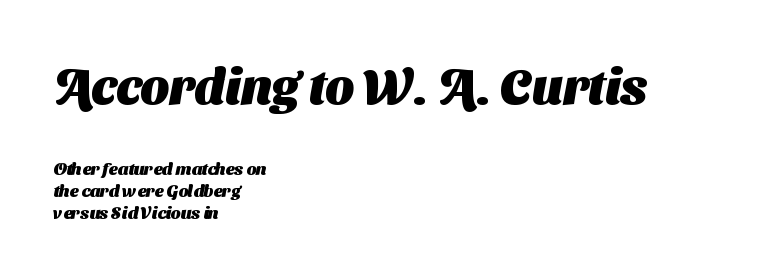
The image shows 50 px heavy sans-serif type; set left-aligned, normal line spacing (1.28x), normal letter spacing, not underlined; the first (top) block is 2.94x larger; medium stroke contrast and a medium x-height.
